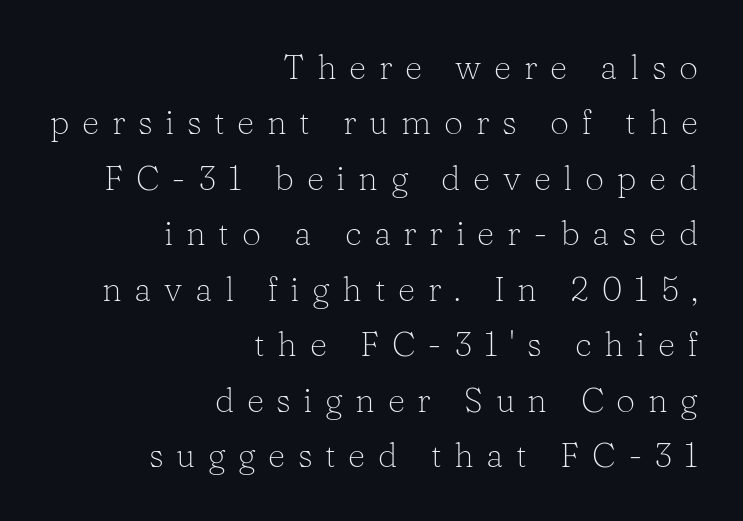
The image shows 34 px light serif type, upright; set right-aligned, normal line spacing (1.63x), unusually wide letter spacing (+0.37 em), not underlined; low stroke contrast and a medium x-height.
